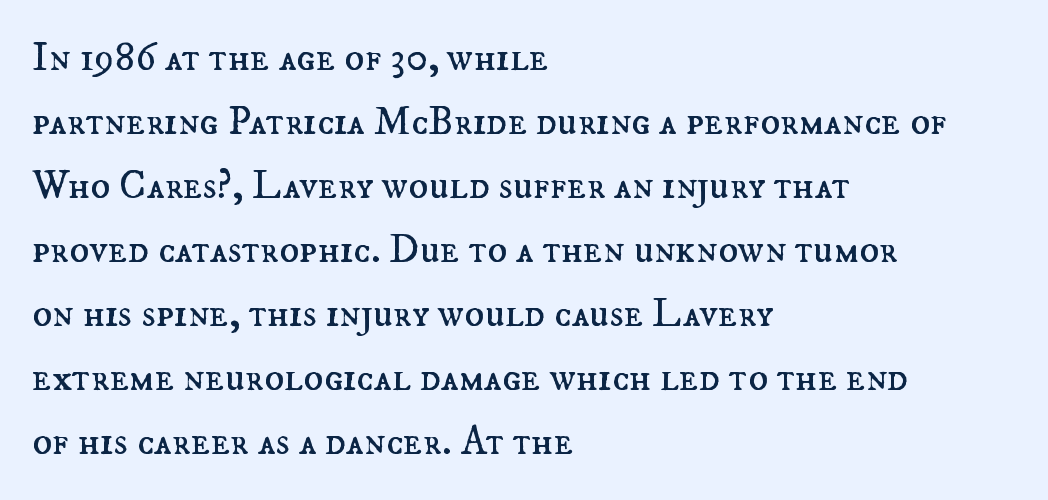
Line spacing here is normal. Heaviness? Minimal to ordinary, like unemphasized prose. Varying glyph widths throughout — classic text-font behaviour. No extra tracking has been applied to these lines.
